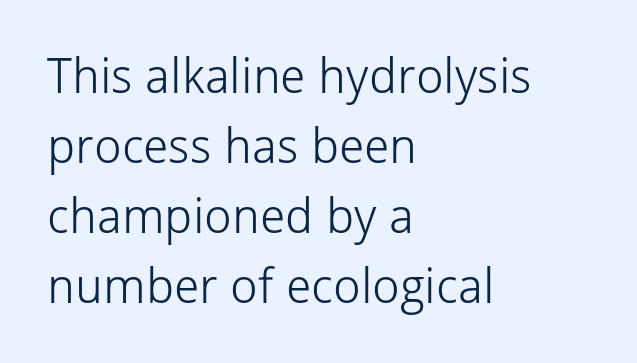
The image shows 49 px light sans-serif type, upright; set left-aligned, normal line spacing (1.43x), normal letter spacing, not underlined; low stroke contrast and a medium x-height.
